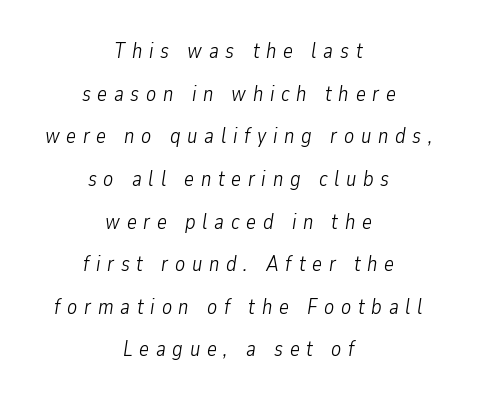
The image shows 21 px text type, italic (leaning right); set centered, loose line spacing (2.03x), unusually wide letter spacing (+0.32 em), not underlined.
